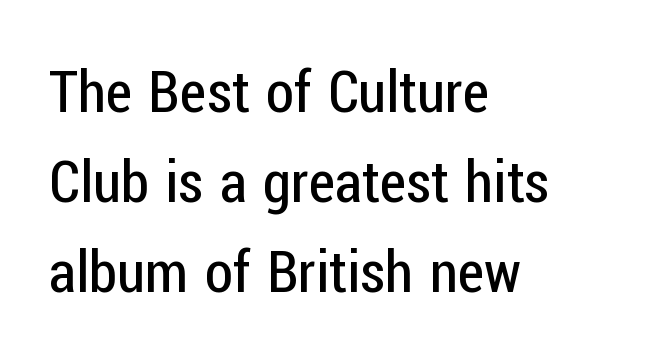
{"serif": "no", "italic": "no", "bold": "no", "weight": "regular", "width": "condensed", "stroke_contrast": "low", "x_height": "medium", "monospaced": "no", "underline": "no", "align": "left", "line_spacing": "normal", "line_spacing_ratio": 1.55, "letter_spacing": "normal", "letter_spacing_em": 0.0, "glyph_px": 58}
